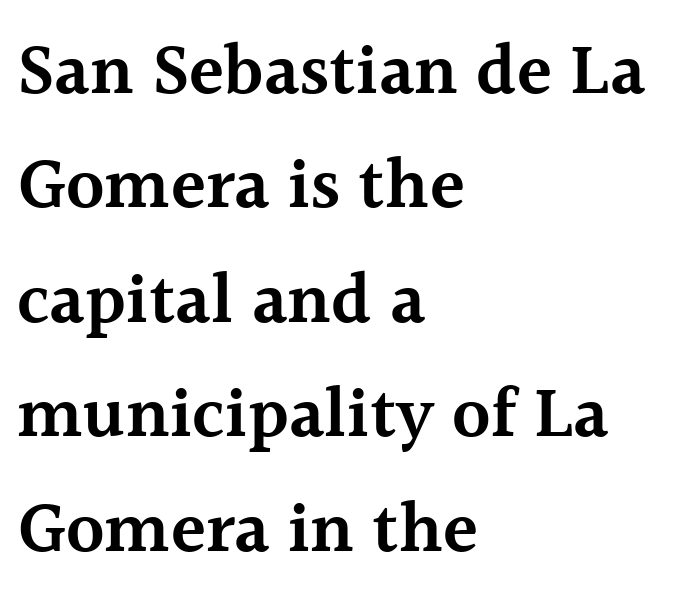
The image shows 72 px semibold serif type, upright; set left-aligned, normal line spacing (1.59x), normal letter spacing, not underlined; a medium x-height.
